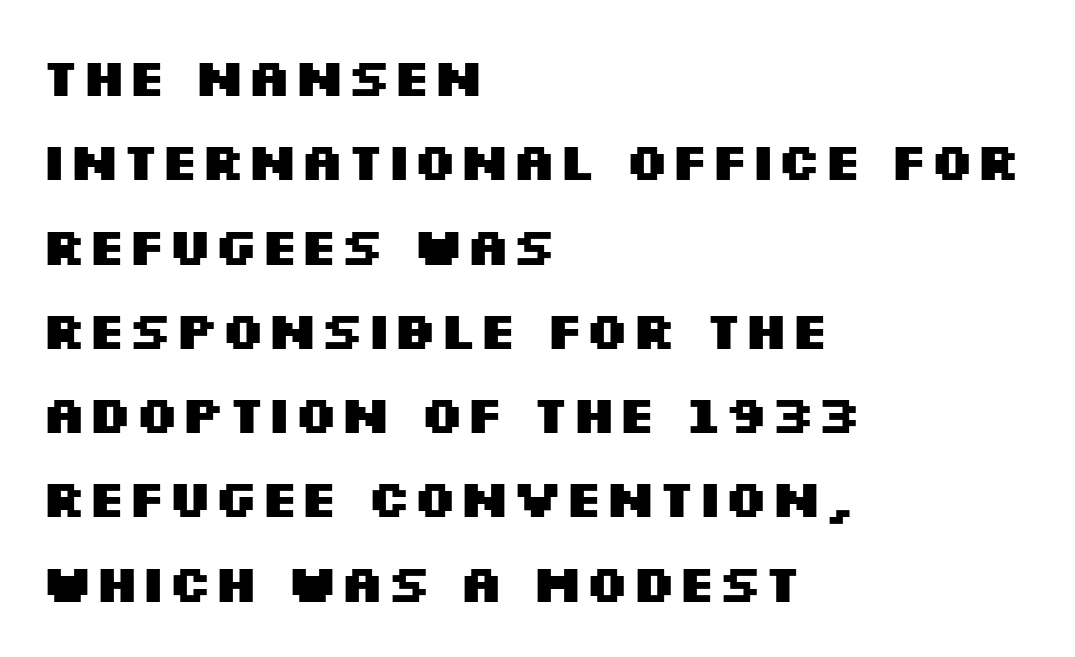
The image shows 53 px heavy, wide sans-serif type, upright; set left-aligned, normal line spacing (1.59x), normal letter spacing, not underlined; medium stroke contrast and a large x-height.
